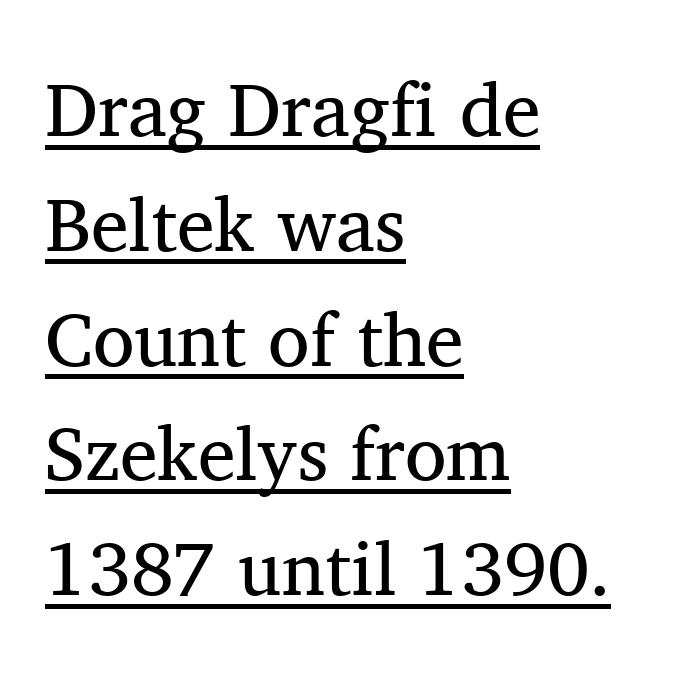
{"serif": "yes", "italic": "no", "bold": "no", "weight": "regular", "width": "normal", "stroke_contrast": "medium", "x_height": "medium", "monospaced": "no", "underline": "yes", "align": "left", "line_spacing": "normal", "line_spacing_ratio": 1.51, "letter_spacing": "normal", "letter_spacing_em": 0.0, "glyph_px": 76}
